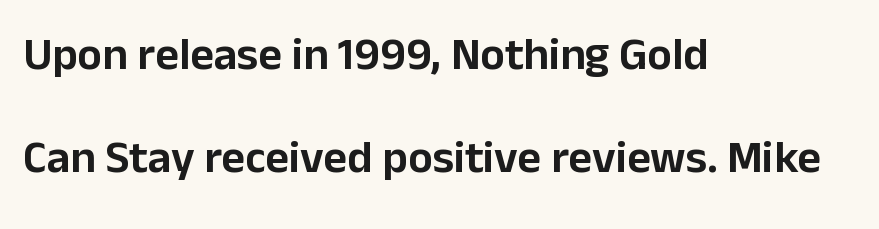
Observe the ordinary spacing: letters are neighbours, not strangers. Horizontally, the lines are justified to the leading edge only. The words here are not underlined. Airy leading. Varying glyph widths throughout — classic text-font behaviour.
